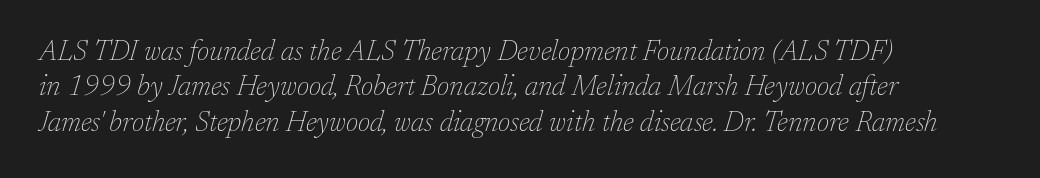
The image shows 28 px thin serif type, italic (leaning right); set left-aligned, normal line spacing (1.26x), normal letter spacing, not underlined; low stroke contrast and a medium x-height.
